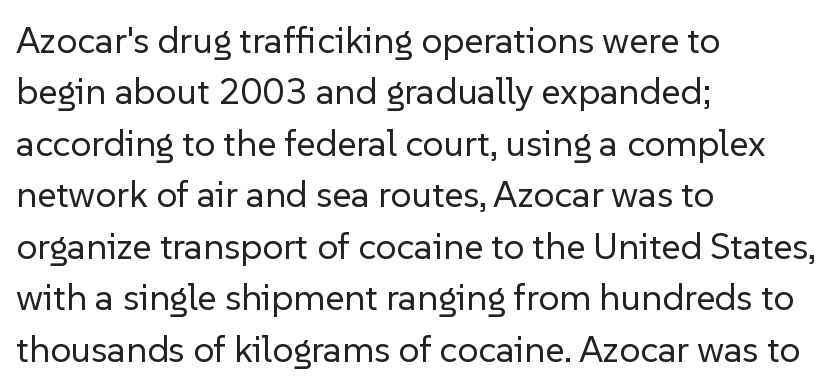
{"serif": "no", "italic": "no", "bold": "no", "weight": "regular", "width": "normal", "stroke_contrast": "low", "x_height": "medium", "monospaced": "no", "underline": "no", "align": "left", "line_spacing": "normal", "line_spacing_ratio": 1.39, "letter_spacing": "normal", "letter_spacing_em": 0.0, "glyph_px": 37}
